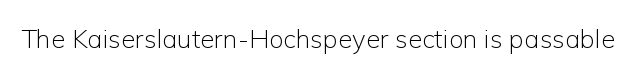
{"italic": "no", "bold": "no", "underline": "no", "letter_spacing": "normal", "letter_spacing_em": 0.0, "glyph_px": 26}
